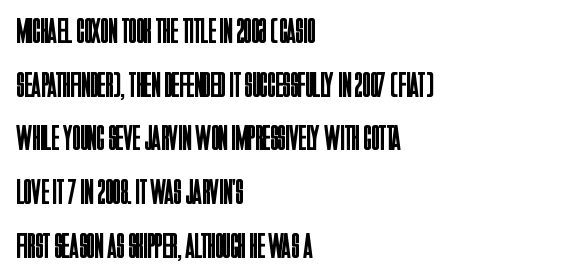
The image shows 36 px regular-weight, condensed sans-serif type, upright; set left-aligned, normal line spacing (1.49x), normal letter spacing, not underlined; low stroke contrast and a large x-height.
